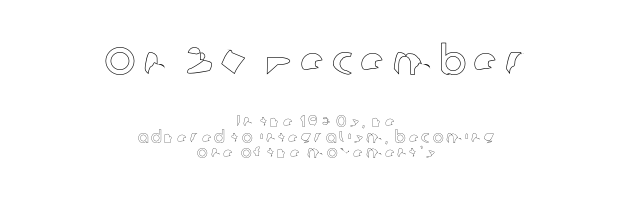
You could not count columns in this text — the font is proportionally spaced. In this sample the first text group is rendered at the bigger scale. The axis of the letterforms is exactly vertical. Where is the straight margin? There isn't one; the lines are centered.
